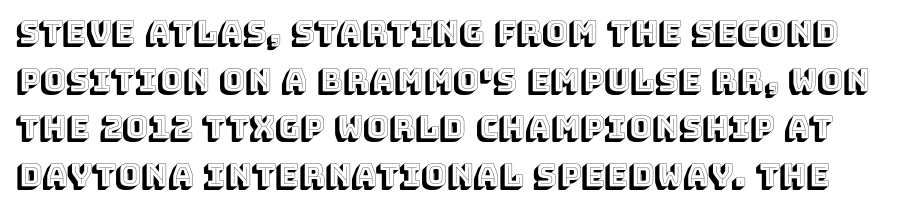
Q: Is the text italic (slanted)? A: No, it is upright.
Q: Is the text underlined? A: No.
Q: Is the spacing between letters normal or unusually wide? A: Normal.
Q: Is the spacing between lines tight, normal or loose? A: Normal.
Q: Width (condensed, normal, or wide)? A: Normal.
Q: x-height? A: Large.
Q: Monospaced? A: No.
